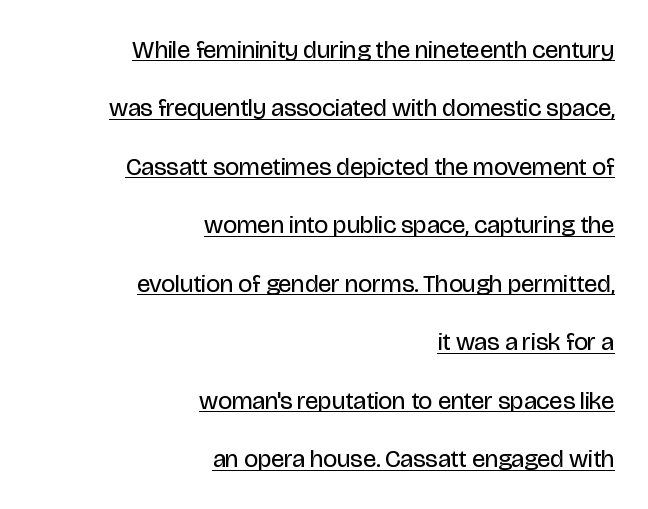
There is no visible air inserted between adjacent glyphs. Students, observe: this is what heavily led, spacious text looks like. Line ends are locked; line starts wander. Ordinary non-slanted type is in use. Weight: in the light-to-regular range.
